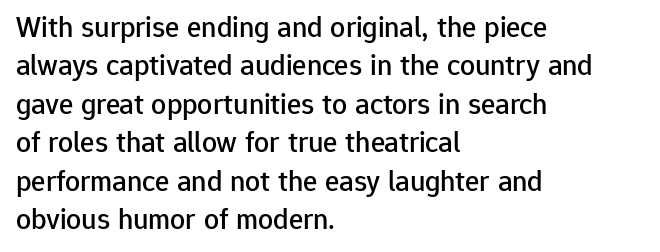
Proportional: the letters do not fall into vertical columns. Every character sits straight up, as roman type does. Quick note: interline space is typical. A typesetter would label this face a sans.
